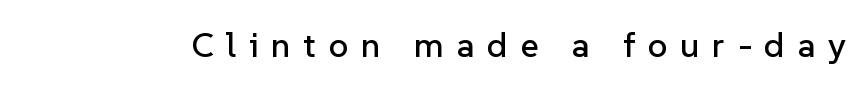
Underline: absent. Each word looks stretched out because of the extra space between its letters. Type style note: lacks serifs. Do the letters lean? They stand straight.
